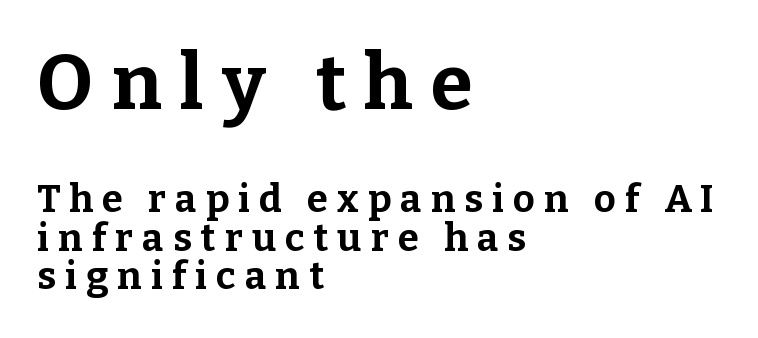
{"serif": "yes", "italic": "no", "bold": "yes", "weight": "bold", "width": "normal", "stroke_contrast": "low", "x_height": "medium", "monospaced": "no", "underline": "no", "align": "left", "line_spacing": "tight", "line_spacing_ratio": 1.01, "letter_spacing": "wide", "letter_spacing_em": 0.24, "larger_block": "first", "size_ratio": 2.03, "glyph_px": 77}
